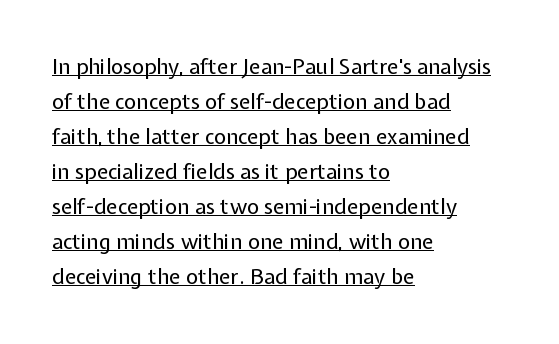
The image shows 21 px text type, upright; set left-aligned, normal line spacing (1.67x), normal letter spacing, underlined.
